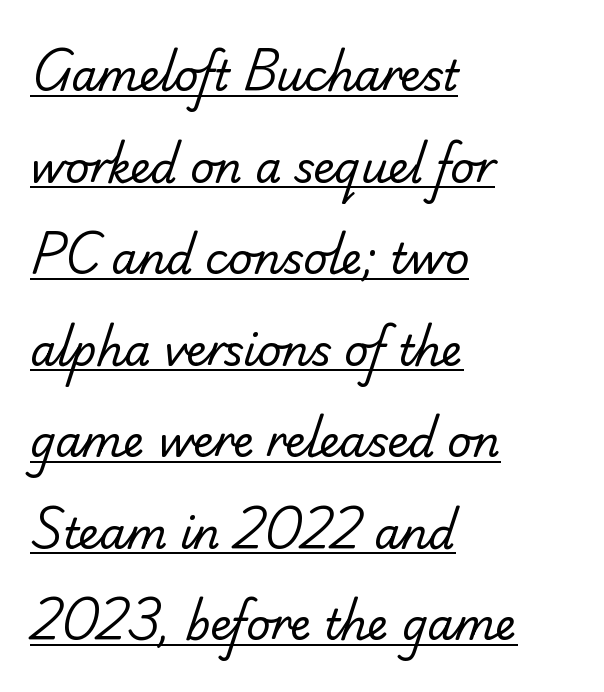
{"serif": "no", "bold": "no", "weight": "regular", "width": "normal", "stroke_contrast": "low", "x_height": "small", "monospaced": "no", "underline": "yes", "align": "left", "line_spacing": "loose", "line_spacing_ratio": 2.18, "letter_spacing": "normal", "letter_spacing_em": 0.0, "glyph_px": 42}
